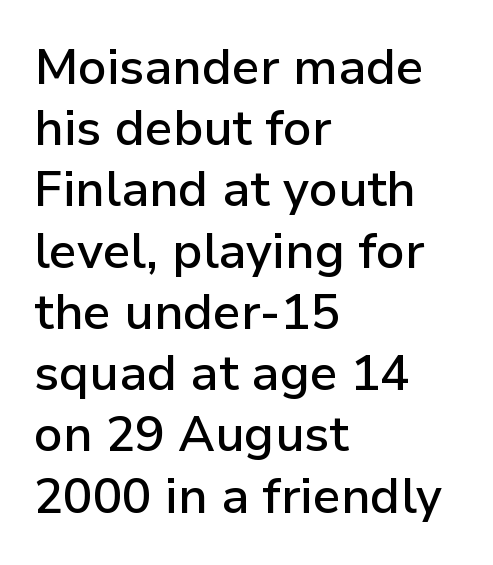
The image shows 49 px semibold sans-serif type, upright; set left-aligned, normal line spacing (1.25x), normal letter spacing, not underlined; low stroke contrast and a medium x-height.
